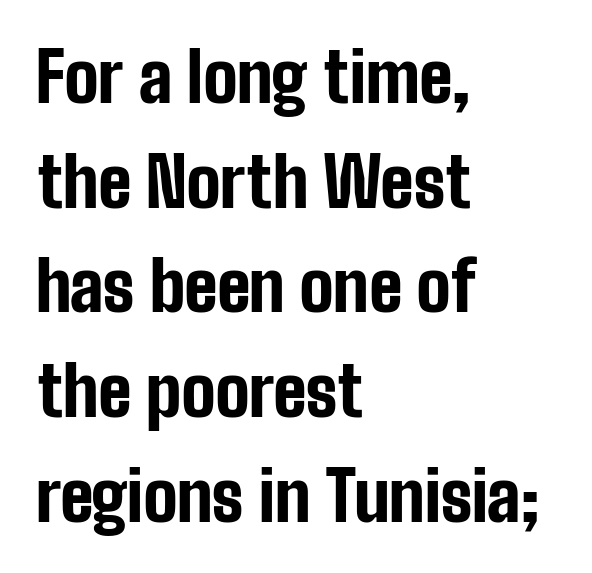
Q: Is the text bold? A: Yes.
Q: Is the text italic (slanted)? A: No, it is upright.
Q: Is the typeface a serif or a sans-serif typeface? A: Sans-serif.
Q: Is the text underlined? A: No.
Q: How is the paragraph aligned? A: Left-aligned.
Q: Is the spacing between letters normal or unusually wide? A: Normal.
Q: Is the spacing between lines tight, normal or loose? A: Normal.
Q: Width (condensed, normal, or wide)? A: Condensed.
Q: Stroke contrast? A: Low.
Q: x-height? A: Medium.
Q: Monospaced? A: No.
